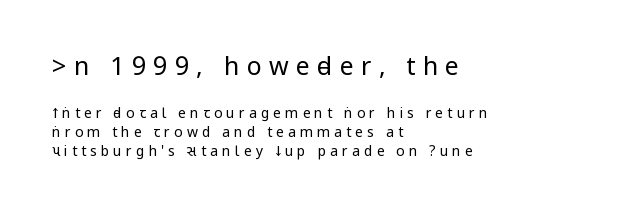
Letters have the restrained weight of plain body copy at most. Designer's note — italics off, roman on. Compared with typical body copy, the letter spacing here is much looser. A classic flush-left, rag-right setting is used for this passage.
